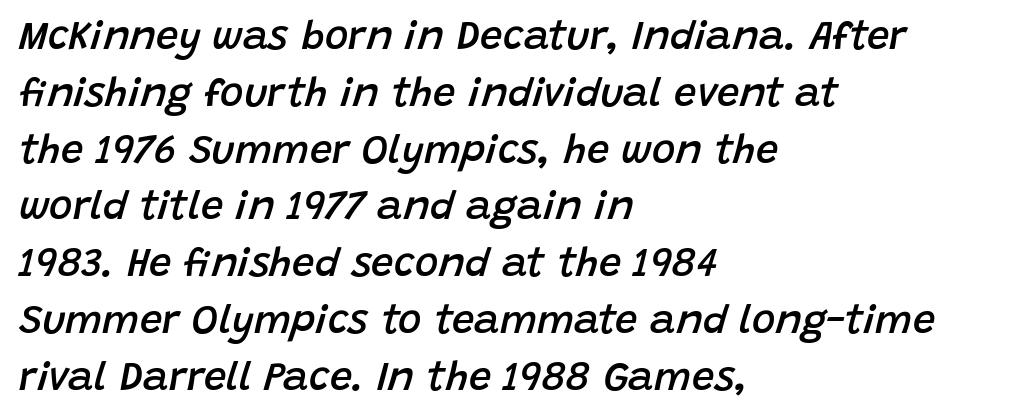
All the whitespace from short lines collects on the right. The rendering uses natural spacing where letterforms have individual widths. Letter spacing: default. Compared with typical paragraphs, the rows here are spaced about the same. Lines of text with bare space underneath. How heavy is the stroke? Medium-heavy — a semibold, shy of bold.
